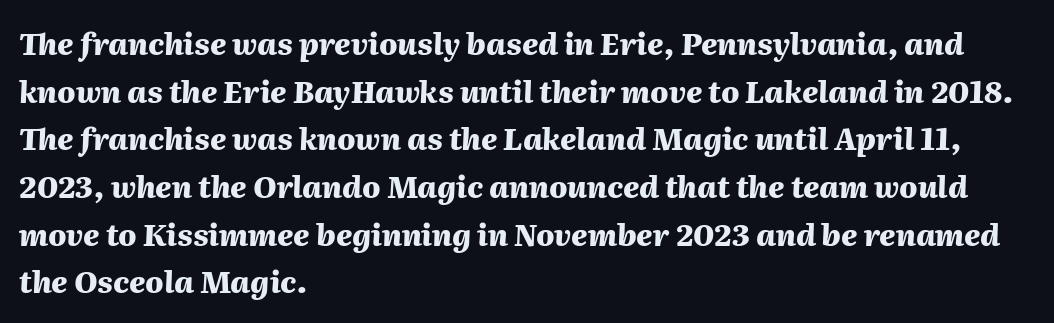
In CSS terms this would be text-align: left. Designer's note — italics engaged. How would I describe the line gaps? Plain and ordinary. Note the varied advance widths — an 'i' is clearly narrower than an 'm'. No word sits above an underline. Short note: letters normally spaced.
